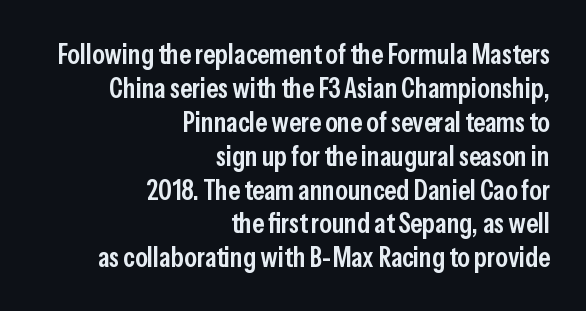
{"serif": "no", "italic": "no", "bold": "semi", "weight": "semibold", "width": "condensed", "stroke_contrast": "low", "x_height": "medium", "monospaced": "no", "underline": "no", "align": "right", "line_spacing_ratio": 1.21, "letter_spacing": "normal", "letter_spacing_em": 0.0, "glyph_px": 28}
